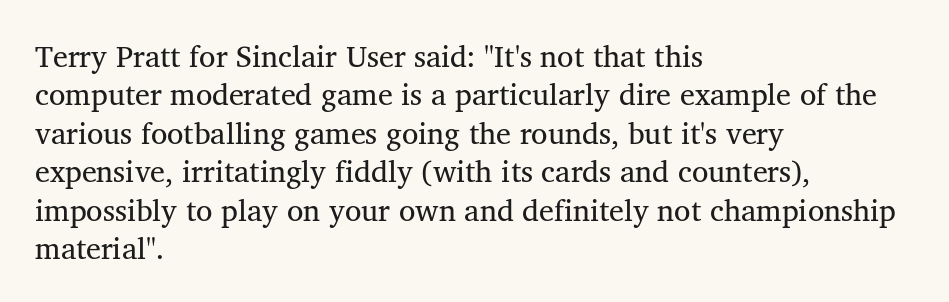
Note the varied advance widths — an 'i' is clearly narrower than an 'm'. Glance below the letters and you will spot only blank space. The paragraph has a hard left edge and a soft right edge. A serif font was chosen for this passage.
